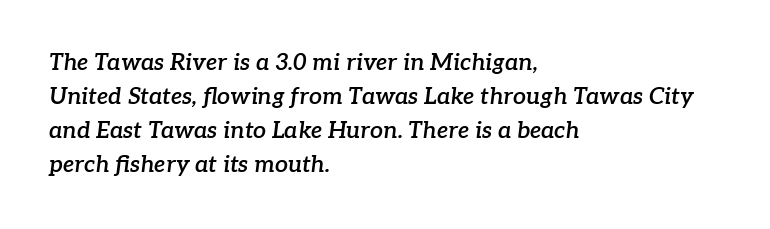
{"italic": "yes", "lean": "right", "slant_degrees": 7, "bold": "semi", "underline": "no", "align": "left", "line_spacing": "normal", "line_spacing_ratio": 1.48, "letter_spacing": "normal", "letter_spacing_em": 0.0, "glyph_px": 23}
